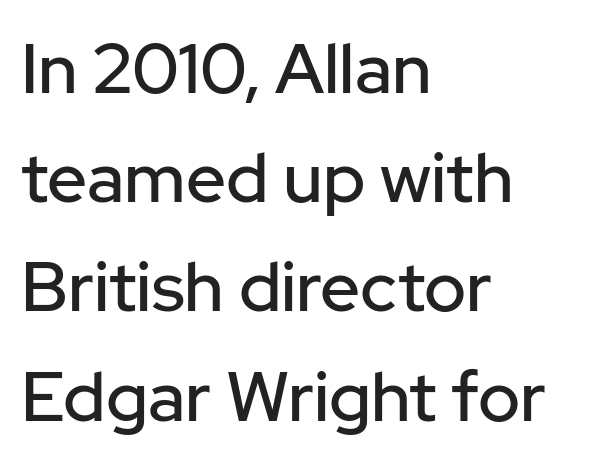
The type is set solid horizontally, with unmodified tracking. If you measured baseline to baseline, you'd find a middling distance. These lines stack with their left ends in a neat column. The face used here is a sans, in the tradition of grotesques and geometrics. Proportional: the letters do not fall into vertical columns. Posture: straight, roman, zero tilt.
